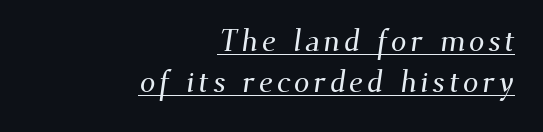
Q: Is the typeface a serif or a sans-serif typeface? A: Serif.
Q: Is the text underlined? A: Yes.
Q: How is the paragraph aligned? A: Right-aligned.
Q: Is the spacing between lines tight, normal or loose? A: Normal.
Q: Width (condensed, normal, or wide)? A: Normal.
Q: Stroke contrast? A: Medium.
Q: x-height? A: Small.
Q: Monospaced? A: No.
